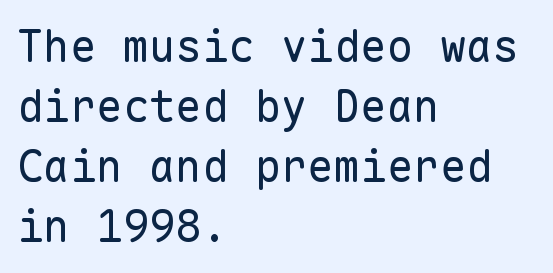
Q: Is the text bold? A: No.
Q: Is the text italic (slanted)? A: No, it is upright.
Q: Is the typeface a serif or a sans-serif typeface? A: Sans-serif.
Q: Is the text underlined? A: No.
Q: How is the paragraph aligned? A: Left-aligned.
Q: Is the spacing between letters normal or unusually wide? A: Normal.
Q: Is the spacing between lines tight, normal or loose? A: Normal.
Q: Width (condensed, normal, or wide)? A: Normal.
Q: Stroke contrast? A: Low.
Q: x-height? A: Medium.
Q: Monospaced? A: Yes.
